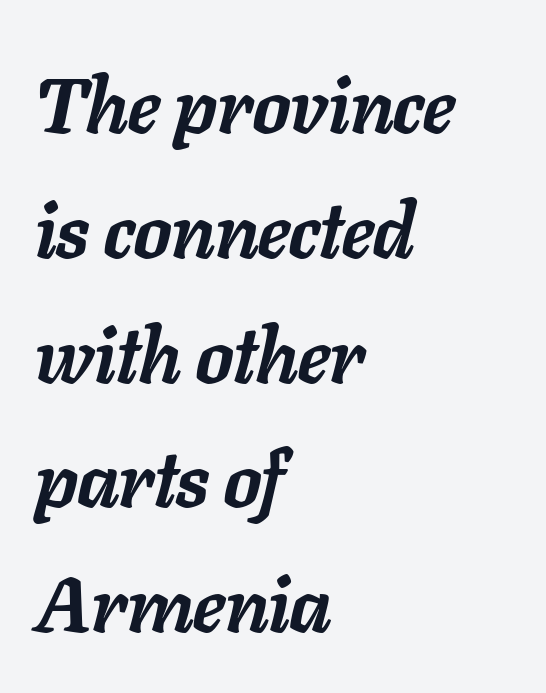
Anything drawn beneath the words? Only blank space. Does the lettering tilt? It does — this is italic. This sample is left-justified, so line endings fall wherever the words run out. The tracking reads as untouched default to a designer's eye.
